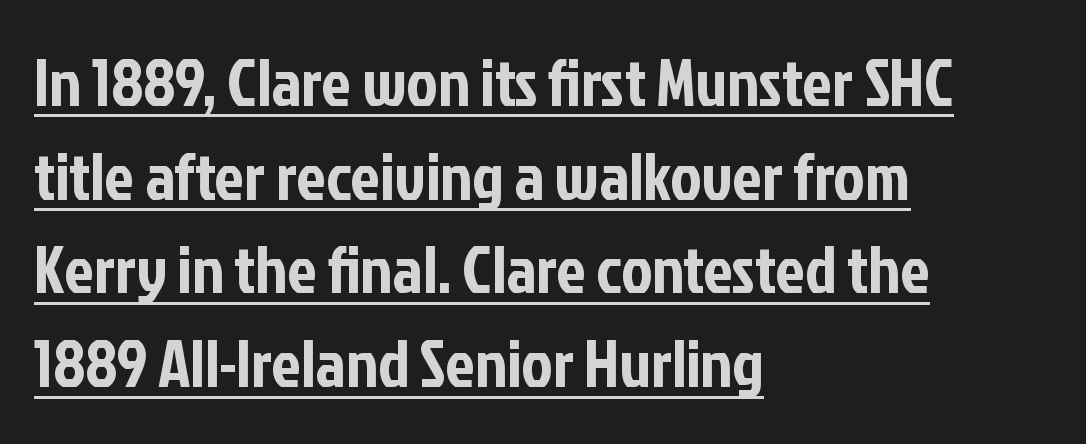
The image shows 66 px condensed sans-serif type, upright; set left-aligned, normal line spacing (1.42x), normal letter spacing, underlined; low stroke contrast and a medium x-height.
